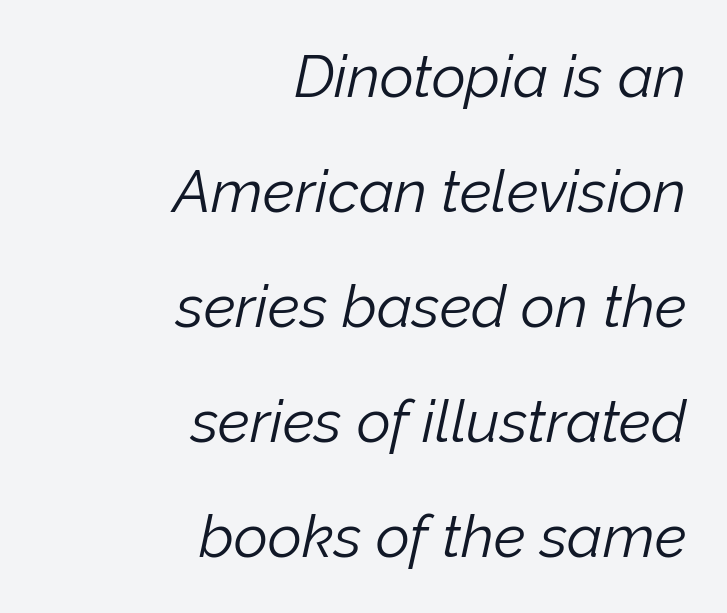
Q: Is the text bold? A: No.
Q: Is the text italic (slanted)? A: Yes, it leans right by about 12 degrees.
Q: Is the text underlined? A: No.
Q: How is the paragraph aligned? A: Right-aligned.
Q: Is the spacing between letters normal or unusually wide? A: Normal.
Q: Is the spacing between lines tight, normal or loose? A: Loose.
Q: Width (condensed, normal, or wide)? A: Normal.
Q: Stroke contrast? A: Low.
Q: x-height? A: Medium.
Q: Monospaced? A: No.
